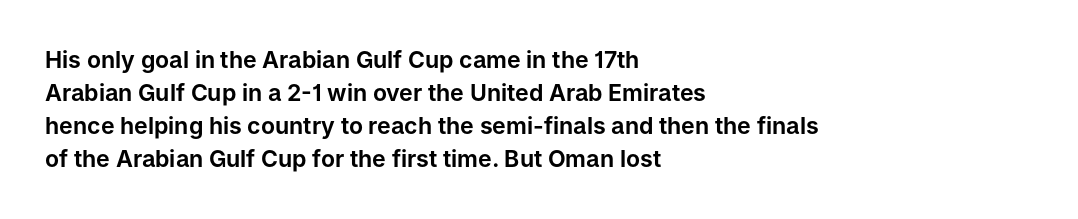
The block of text has a typical density, with ordinary space between rows. Tracking here is standard; glyphs follow each other at the usual distance. The strip under each line holds only bare page. The lettering holds an erect, upright posture throughout. Teacher's note: observe the even left margin — that is flush-left alignment.
